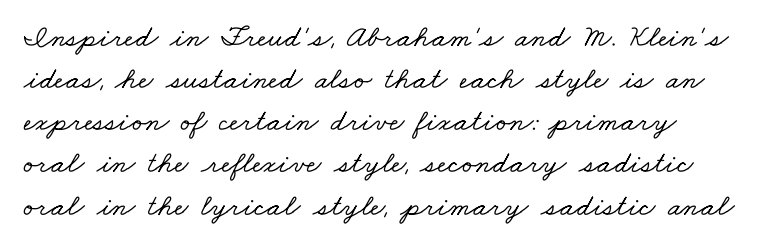
Q: Is the typeface a serif or a sans-serif typeface? A: Serif.
Q: Is the text underlined? A: No.
Q: Is the spacing between letters normal or unusually wide? A: Normal.
Q: Is the spacing between lines tight, normal or loose? A: Normal.
Q: Width (condensed, normal, or wide)? A: Wide.
Q: Stroke contrast? A: Low.
Q: x-height? A: Small.
Q: Monospaced? A: No.
